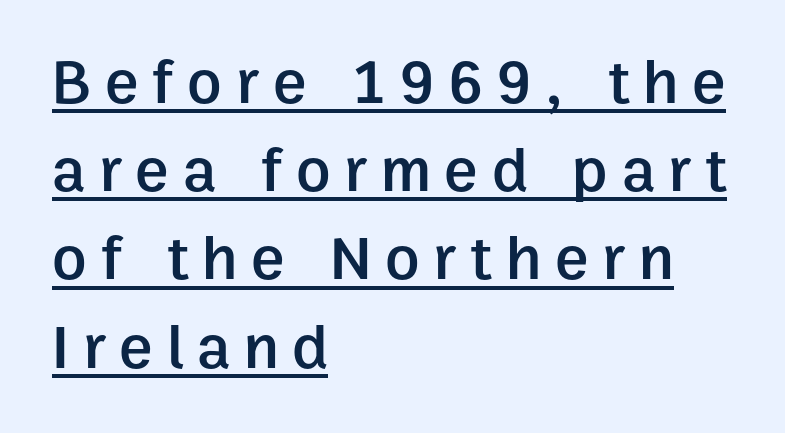
The image shows 63 px semibold sans-serif type, upright; set left-aligned, normal line spacing (1.4x), unusually wide letter spacing (+0.22 em), underlined; low stroke contrast and a medium x-height.
